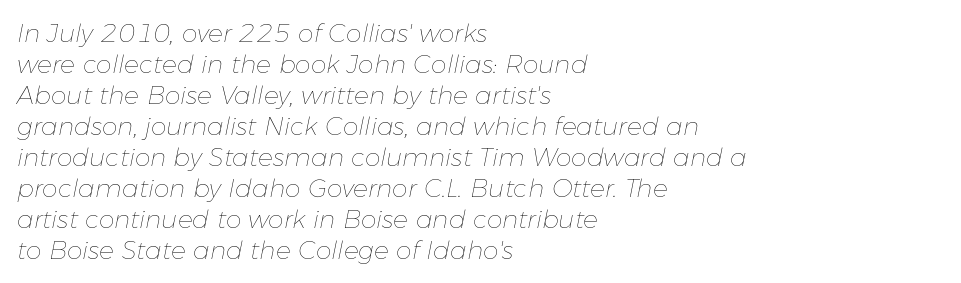
The image shows 25 px text type, italic (leaning right); set left-aligned, line spacing 1.24x, normal letter spacing, not underlined.
